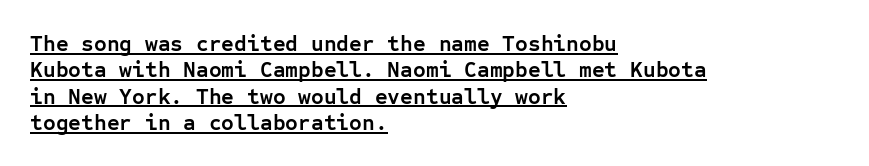
{"italic": "no", "bold": "yes", "underline": "yes", "align": "left", "line_spacing_ratio": 1.2, "letter_spacing": "normal", "letter_spacing_em": 0.0, "glyph_px": 22}
